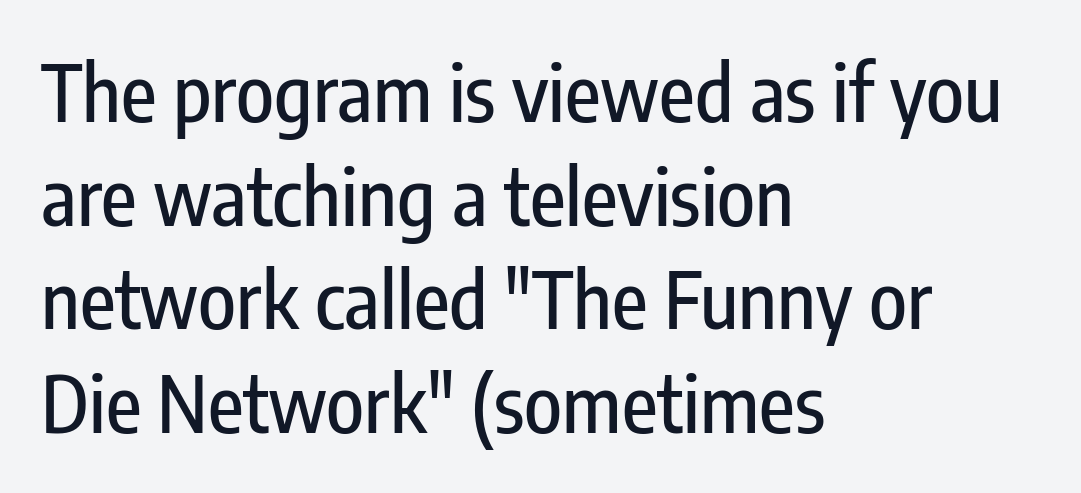
{"serif": "no", "italic": "no", "width": "condensed", "stroke_contrast": "low", "x_height": "medium", "monospaced": "no", "underline": "no", "align": "left", "line_spacing": "normal", "line_spacing_ratio": 1.33, "letter_spacing": "normal", "letter_spacing_em": 0.0, "glyph_px": 78}
